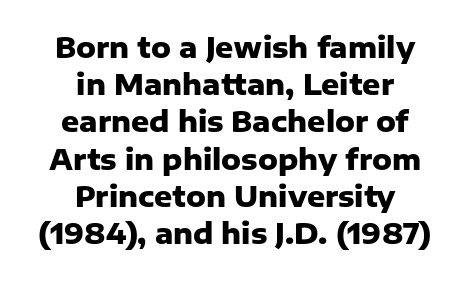
Line spacing here is normal. Is this a sans? Yes — the strokes have no serifs. What weight is shown? A full bold with thick strokes. In terms of posture, this sample is upright. Look at the tracking — it's just the regular setting, nothing added.
